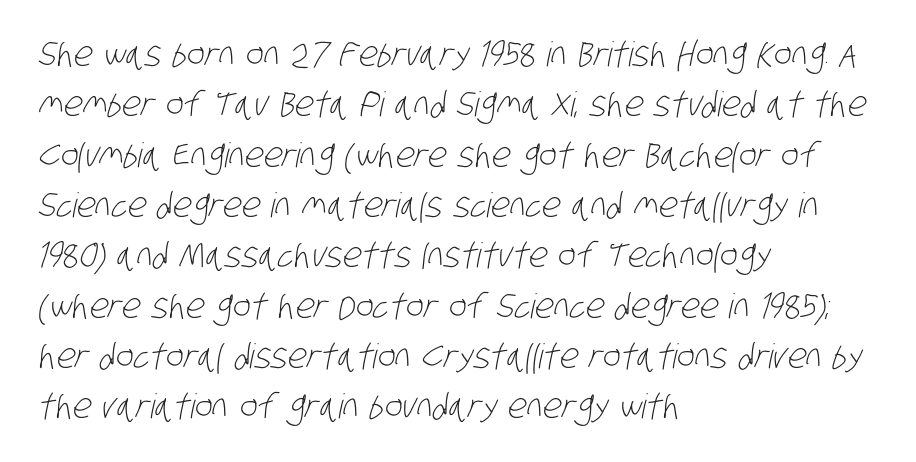
{"serif": "no", "bold": "no", "weight": "light", "width": "condensed", "stroke_contrast": "low", "x_height": "large", "monospaced": "no", "underline": "no", "align": "left", "line_spacing": "normal", "line_spacing_ratio": 1.48, "letter_spacing": "normal", "letter_spacing_em": 0.0, "glyph_px": 34}
